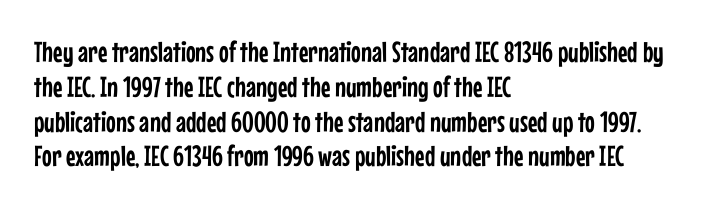
{"serif": "no", "italic": "no", "width": "condensed", "stroke_contrast": "low", "x_height": "medium", "monospaced": "no", "underline": "no", "align": "left", "line_spacing_ratio": 1.2, "letter_spacing": "normal", "letter_spacing_em": 0.0, "glyph_px": 29}
